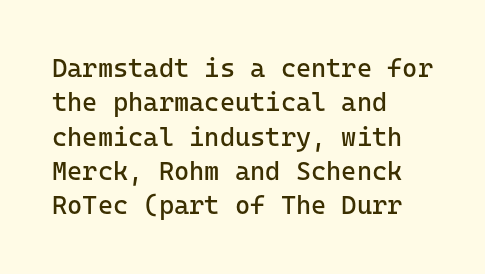
Q: Is the text bold? A: No.
Q: Is the text italic (slanted)? A: No, it is upright.
Q: Is the text underlined? A: No.
Q: How is the paragraph aligned? A: Left-aligned.
Q: Is the spacing between letters normal or unusually wide? A: Normal.
Q: Is the spacing between lines tight, normal or loose? A: Normal.
